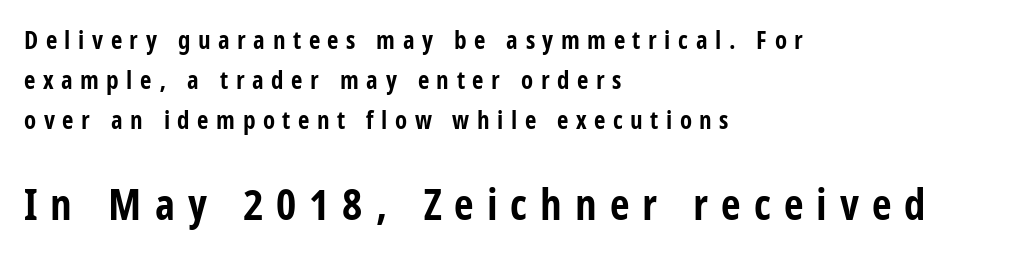
Does the weight exceed regular? Yes, all the way to bold. Scale increases going downward across the two blocks. No feet cap the strokes, marking this as sans-serif type. The area under the type is left untouched. Tracking value appears strongly positive — letters spread wide. The passage shown stacks its lines at a standard gap.
